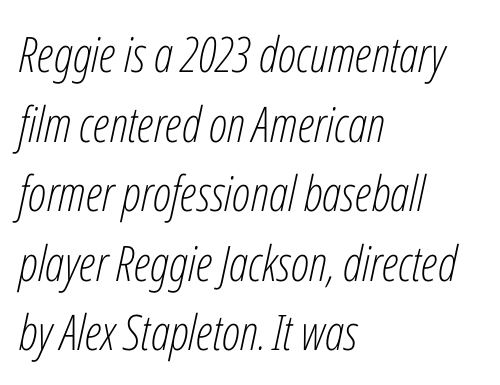
Q: Is the text bold? A: No.
Q: Is the text italic (slanted)? A: Yes, it leans right by about 12 degrees.
Q: Is the text underlined? A: No.
Q: How is the paragraph aligned? A: Left-aligned.
Q: Is the spacing between letters normal or unusually wide? A: Normal.
Q: Is the spacing between lines tight, normal or loose? A: Normal.
Q: Width (condensed, normal, or wide)? A: Condensed.
Q: Stroke contrast? A: Low.
Q: x-height? A: Medium.
Q: Monospaced? A: No.
